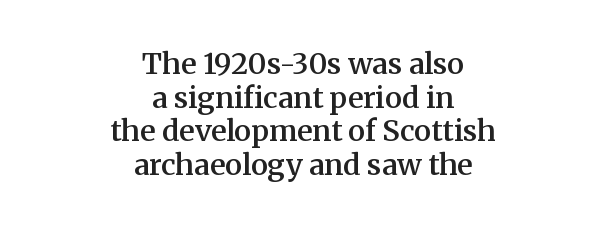
The image shows 29 px semibold serif type, upright; set centered, line spacing 1.16x, normal letter spacing, not underlined; medium stroke contrast and a medium x-height.
